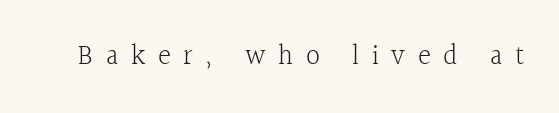
When letters stand straight like this, we call the style roman or upright. The face used here is rendered with a markedly widened letterfit. A typesetter would call this proportional, since set widths differ per character. The designer went with a serif here, giving each stem small feet.
